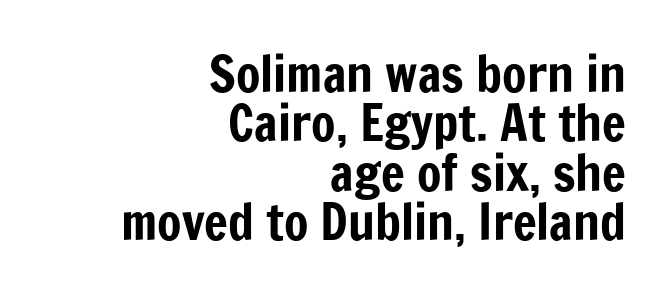
A sans-serif font was chosen for this passage. Looks like regular typesetting: each glyph gets only the width it needs. The type is set solid horizontally, with unmodified tracking. Each line ends at the same right margin while the left side varies. Do the letters lean? They stand straight. The specimen omits any rule beneath the text block's lines.
